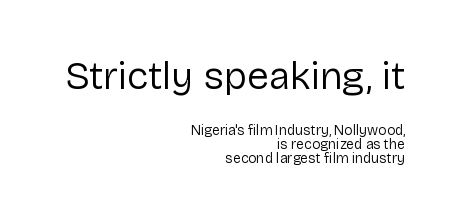
Q: Is the text bold? A: No.
Q: Is the text italic (slanted)? A: No, it is upright.
Q: Is the typeface a serif or a sans-serif typeface? A: Sans-serif.
Q: Is the text underlined? A: No.
Q: How is the paragraph aligned? A: Right-aligned.
Q: Is the spacing between letters normal or unusually wide? A: Normal.
Q: Is the spacing between lines tight, normal or loose? A: Tight.
Q: Which block of text is set in a larger size, the first (top) or the second (bottom)? A: The first (top) one.
Q: Width (condensed, normal, or wide)? A: Normal.
Q: Stroke contrast? A: Low.
Q: x-height? A: Medium.
Q: Monospaced? A: No.
